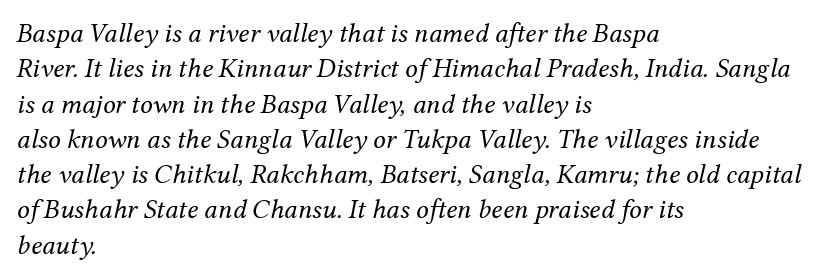
Q: Is the text bold? A: No.
Q: Is the text italic (slanted)? A: Yes, it leans right by about 12 degrees.
Q: Is the typeface a serif or a sans-serif typeface? A: Serif.
Q: Is the text underlined? A: No.
Q: How is the paragraph aligned? A: Left-aligned.
Q: Is the spacing between letters normal or unusually wide? A: Normal.
Q: Is the spacing between lines tight, normal or loose? A: Normal.
Q: Width (condensed, normal, or wide)? A: Normal.
Q: Stroke contrast? A: Medium.
Q: x-height? A: Medium.
Q: Monospaced? A: No.
